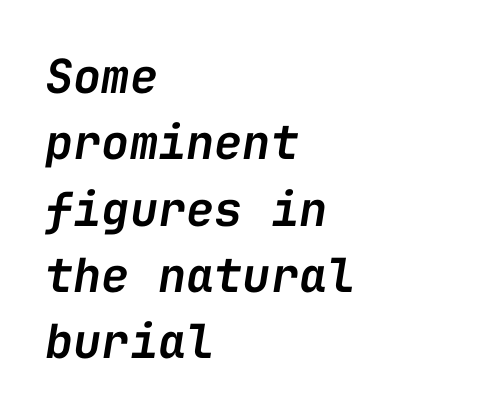
{"italic": "yes", "lean": "right", "slant_degrees": 9, "bold": "semi", "weight": "semibold", "width": "normal", "stroke_contrast": "low", "x_height": "medium", "monospaced": "yes", "underline": "no", "align": "left", "line_spacing": "normal", "line_spacing_ratio": 1.41, "letter_spacing": "normal", "letter_spacing_em": 0.0, "glyph_px": 47}
